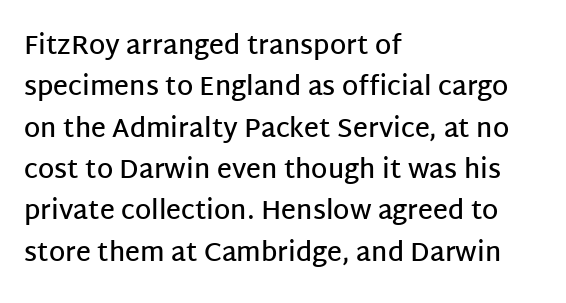
The lines are quadded left. Descenders hang freely into open space. Semibold letterforms, between regular and bold. Observe the ordinary spacing: letters are neighbours, not strangers.
